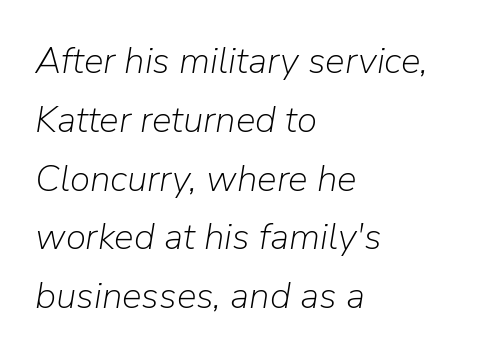
The typesetter chose a ragged-right arrangement here. Does the lettering tilt? It does — this is italic. Only glyphs here, with clear space below each row. Each word holds together tightly as a unit, with standard inter-letter gaps.
